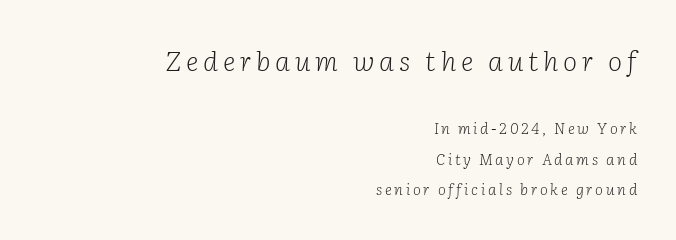
Leading: increased. The axis of the letterforms is tilted away from vertical. This rendering features lettering with no underline. If you squint, the top block still reads clearly — it's the larger of the two.
